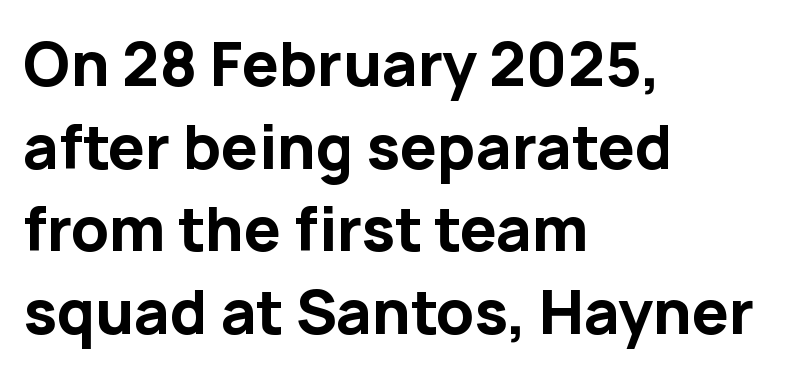
{"serif": "no", "italic": "no", "bold": "yes", "weight": "bold", "width": "normal", "stroke_contrast": "low", "x_height": "medium", "monospaced": "no", "underline": "no", "align": "left", "line_spacing": "normal", "line_spacing_ratio": 1.4, "letter_spacing": "normal", "letter_spacing_em": 0.0, "glyph_px": 59}
